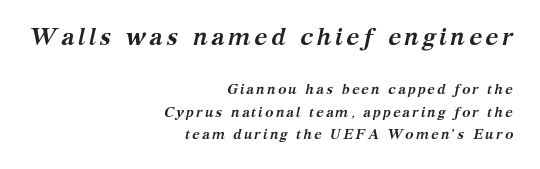
The image shows 24 px bold type, italic (leaning right); set right-aligned, normal line spacing (1.59x), not underlined; the first (top) block is 1.71x larger.
